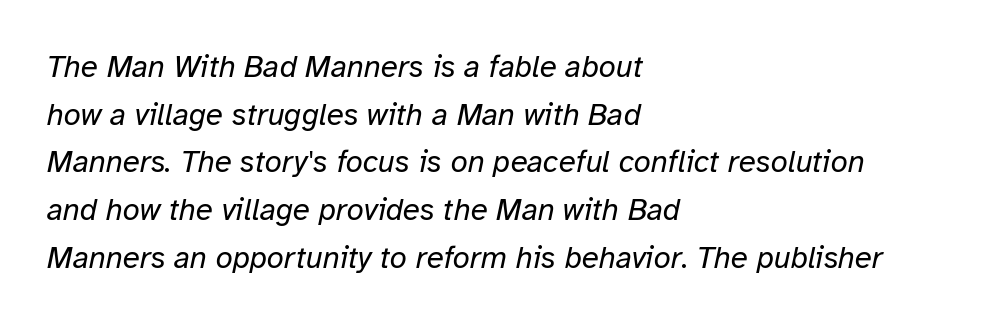
Q: Is the text bold? A: No.
Q: Is the text italic (slanted)? A: Yes, it leans right by about 12 degrees.
Q: Is the text underlined? A: No.
Q: How is the paragraph aligned? A: Left-aligned.
Q: Is the spacing between letters normal or unusually wide? A: Normal.
Q: Is the spacing between lines tight, normal or loose? A: Normal.
Q: Width (condensed, normal, or wide)? A: Normal.
Q: Stroke contrast? A: Low.
Q: x-height? A: Medium.
Q: Monospaced? A: No.
